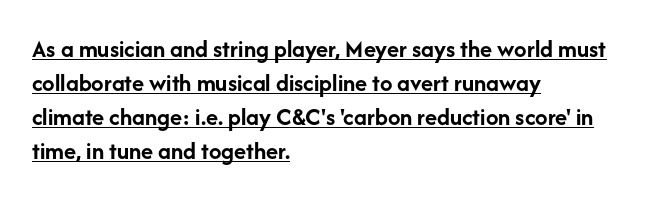
{"italic": "no", "bold": "yes", "underline": "yes", "align": "left", "line_spacing": "normal", "line_spacing_ratio": 1.36, "letter_spacing": "normal", "letter_spacing_em": 0.0, "glyph_px": 25}
